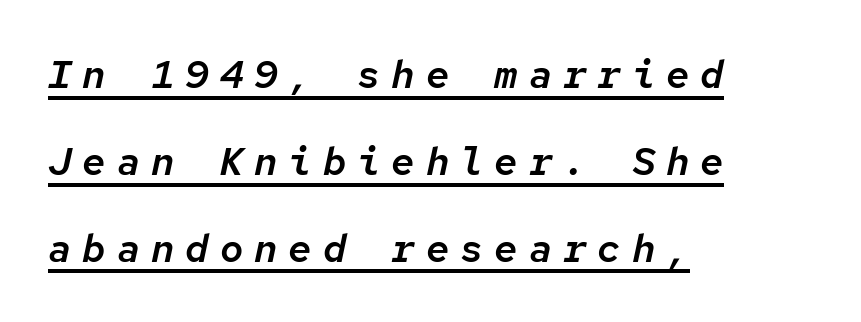
{"italic": "yes", "lean": "right", "slant_degrees": 12, "width": "normal", "stroke_contrast": "low", "x_height": "medium", "monospaced": "yes", "underline": "yes", "align": "left", "line_spacing": "loose", "line_spacing_ratio": 2.23, "letter_spacing": "wide", "letter_spacing_em": 0.28, "glyph_px": 39}
